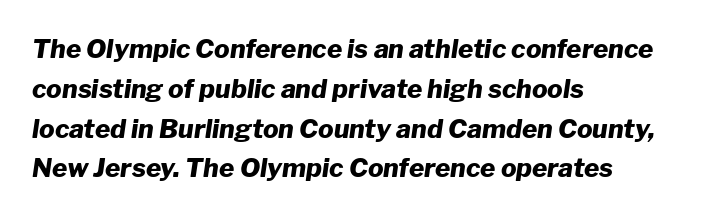
A full-strength bold gives these letters their thick strokes. The letterforms sit shoulder to shoulder at normal distance. The designer left line spacing at the default. The rag falls on the right side of this text block.
